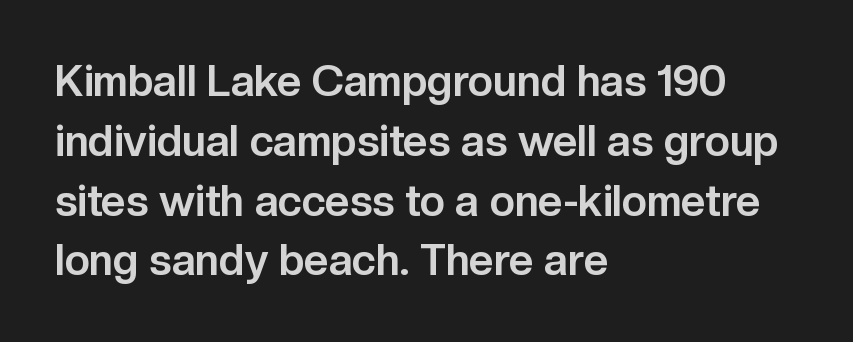
The face used here is proportionally spaced, like ordinary book or web type. Typographically, this falls in the sans-serif category. Layout note: lines flush left. Italic: no, the glyphs are upright roman.
